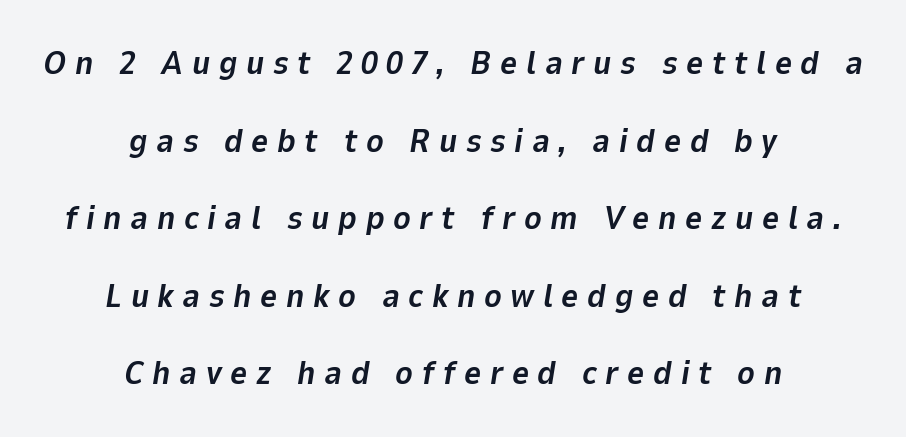
{"italic": "yes", "lean": "right", "slant_degrees": 9, "bold": "yes", "weight": "bold", "width": "normal", "stroke_contrast": "low", "x_height": "medium", "monospaced": "no", "underline": "no", "align": "center", "line_spacing": "loose", "line_spacing_ratio": 2.35, "letter_spacing": "wide", "letter_spacing_em": 0.26, "glyph_px": 33}
